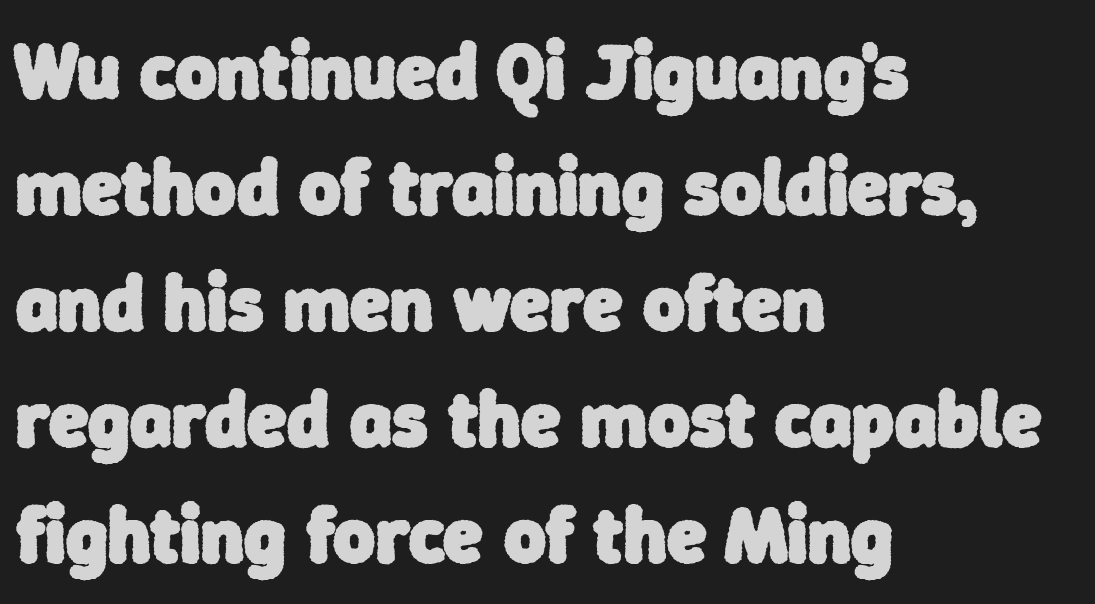
Q: Is the text bold? A: Yes.
Q: Is the typeface a serif or a sans-serif typeface? A: Sans-serif.
Q: Is the text underlined? A: No.
Q: How is the paragraph aligned? A: Left-aligned.
Q: Is the spacing between letters normal or unusually wide? A: Normal.
Q: Is the spacing between lines tight, normal or loose? A: Normal.
Q: Width (condensed, normal, or wide)? A: Normal.
Q: Stroke contrast? A: Low.
Q: x-height? A: Medium.
Q: Monospaced? A: No.
